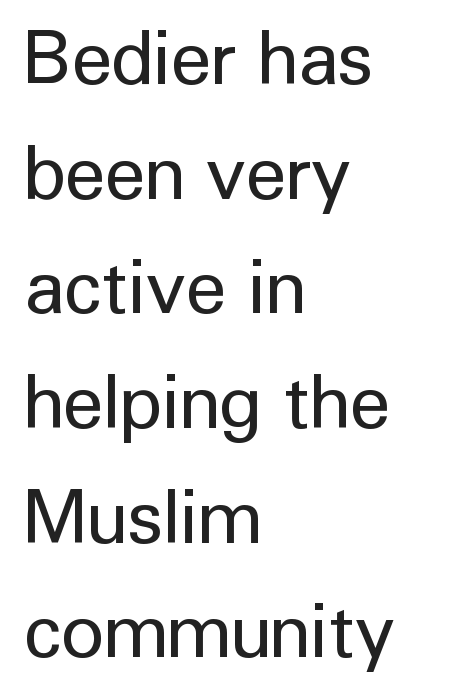
{"serif": "no", "italic": "no", "bold": "no", "weight": "regular", "width": "normal", "stroke_contrast": "low", "x_height": "medium", "monospaced": "no", "underline": "no", "align": "left", "line_spacing": "normal", "line_spacing_ratio": 1.55, "letter_spacing": "normal", "letter_spacing_em": 0.0, "glyph_px": 74}
